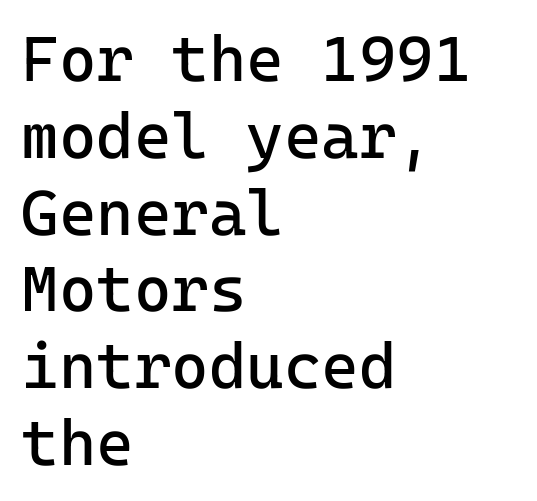
{"serif": "no", "italic": "no", "bold": "no", "weight": "regular", "width": "normal", "stroke_contrast": "low", "x_height": "medium", "monospaced": "yes", "underline": "no", "align": "left", "line_spacing_ratio": 1.2, "letter_spacing": "normal", "letter_spacing_em": 0.0, "glyph_px": 64}
